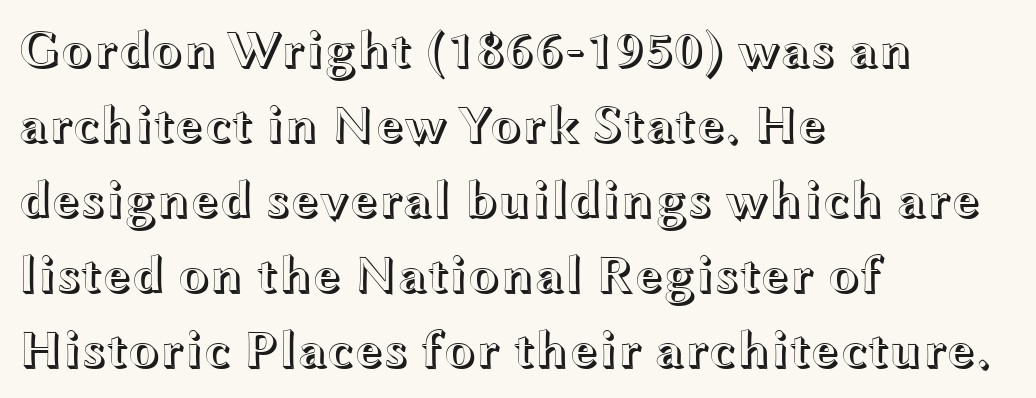
Line beginnings align vertically; line endings do not. Nothing unusual about the tracking: characters are spaced as the font intends. Posture: vertical. Descender tails drop into unmarked territory.
